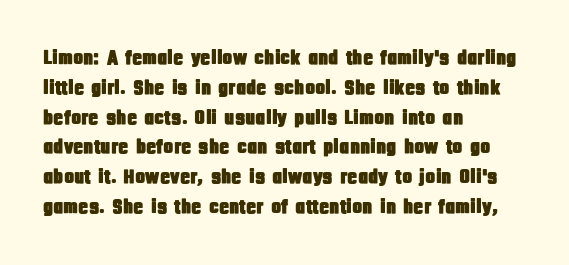
The image shows 21 px text type, upright; set left-aligned, normal line spacing (1.42x), normal letter spacing, not underlined.
